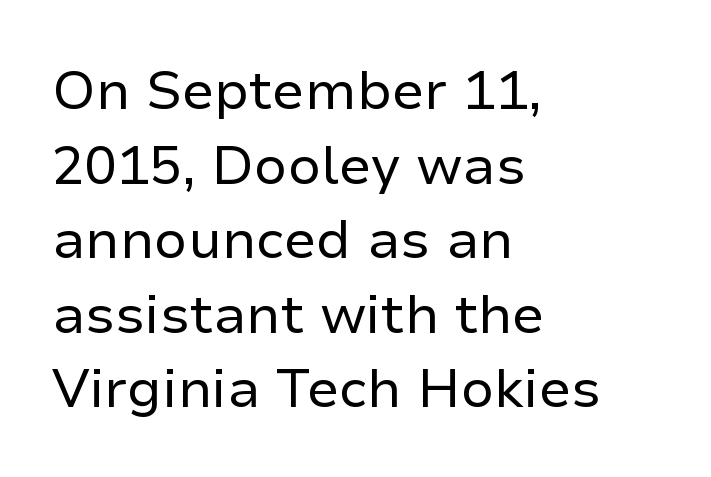
The image shows 54 px regular-weight sans-serif type, upright; set left-aligned, normal line spacing (1.38x), normal letter spacing, not underlined; low stroke contrast and a medium x-height.
